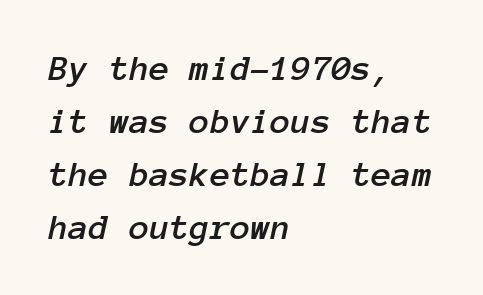
{"italic": "yes", "lean": "right", "slant_degrees": 12, "width": "normal", "stroke_contrast": "low", "x_height": "medium", "monospaced": "yes", "underline": "no", "align": "left", "line_spacing": "normal", "line_spacing_ratio": 1.43, "letter_spacing": "normal", "letter_spacing_em": 0.0, "glyph_px": 37}
